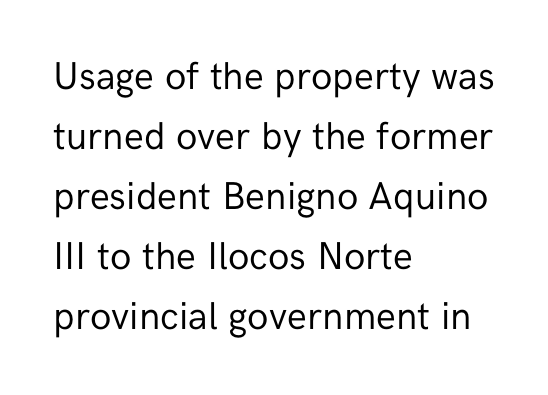
Compared with a typical body face, this is equally light or lighter still. Bare-footed words on every line. Note the varied advance widths — an 'i' is clearly narrower than an 'm'. In terms of leading, this rendering sits right in the middle.
